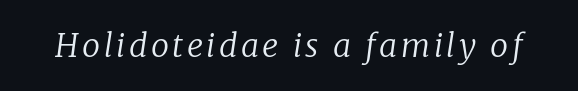
Slant detected: the letters are inclined. A quiet, ordinary-to-light weight characterises the typeface. Clear beneath every line of the passage. Varying glyph widths throughout — classic text-font behaviour. The letters carry serifs — small finishing strokes at the ends of their stems.
